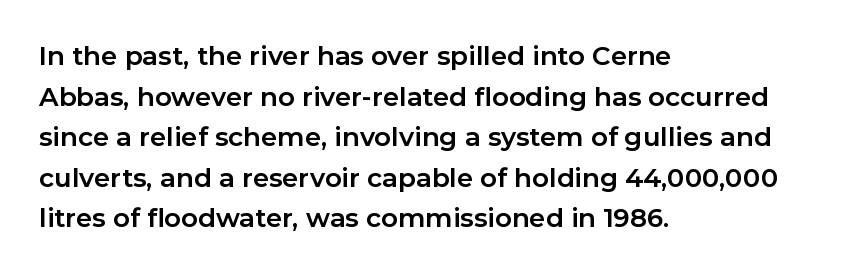
Q: Is the text bold? A: Yes.
Q: Is the text italic (slanted)? A: No, it is upright.
Q: Is the text underlined? A: No.
Q: How is the paragraph aligned? A: Left-aligned.
Q: Is the spacing between letters normal or unusually wide? A: Normal.
Q: Is the spacing between lines tight, normal or loose? A: Normal.
